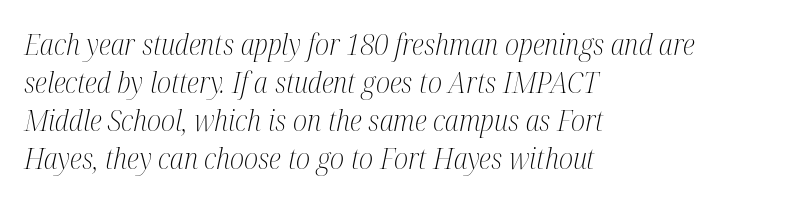
Q: Is the text bold? A: No.
Q: Is the text italic (slanted)? A: Yes, it leans right by about 12 degrees.
Q: Is the typeface a serif or a sans-serif typeface? A: Serif.
Q: Is the text underlined? A: No.
Q: How is the paragraph aligned? A: Left-aligned.
Q: Is the spacing between letters normal or unusually wide? A: Normal.
Q: Is the spacing between lines tight, normal or loose? A: Normal.
Q: Width (condensed, normal, or wide)? A: Condensed.
Q: Stroke contrast? A: Medium.
Q: x-height? A: Medium.
Q: Monospaced? A: No.
